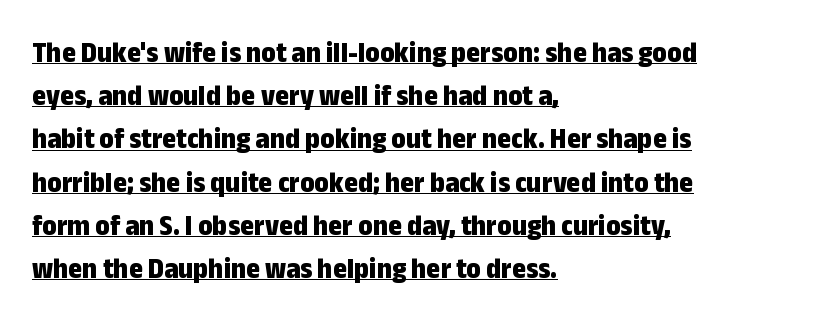
Q: Is the text bold? A: Yes.
Q: Is the text italic (slanted)? A: No, it is upright.
Q: Is the typeface a serif or a sans-serif typeface? A: Sans-serif.
Q: Is the text underlined? A: Yes.
Q: How is the paragraph aligned? A: Left-aligned.
Q: Is the spacing between letters normal or unusually wide? A: Normal.
Q: Is the spacing between lines tight, normal or loose? A: Normal.
Q: Width (condensed, normal, or wide)? A: Condensed.
Q: Stroke contrast? A: Low.
Q: x-height? A: Medium.
Q: Monospaced? A: No.
